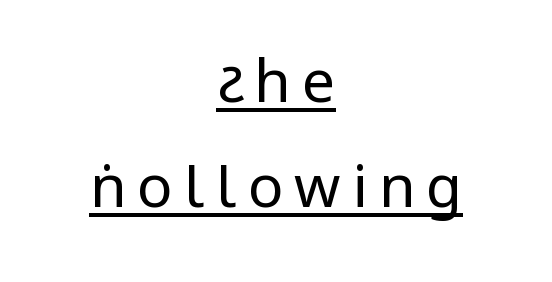
Ordinary non-slanted type is in use. No chunkiness to these letters — they're not bold. The typeface chosen for these lines omits serifs. Think of a printed novel: that variable character pitch is what you see here. Underlining? Definitely there. Both edges are ragged and mirror each other, which tells us the setting is centered.
